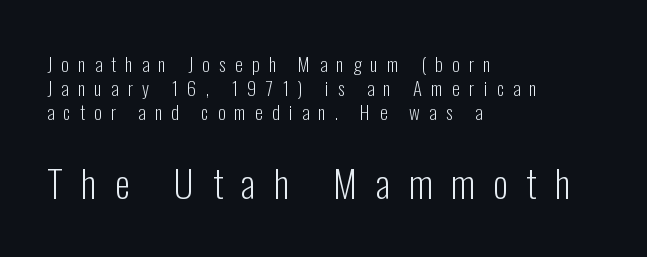
The image shows 38 px light, condensed sans-serif type, upright; set left-aligned, normal line spacing (1.26x), unusually wide letter spacing (+0.49 em), not underlined; the second (bottom) block is 2.0x larger; low stroke contrast and a medium x-height.
